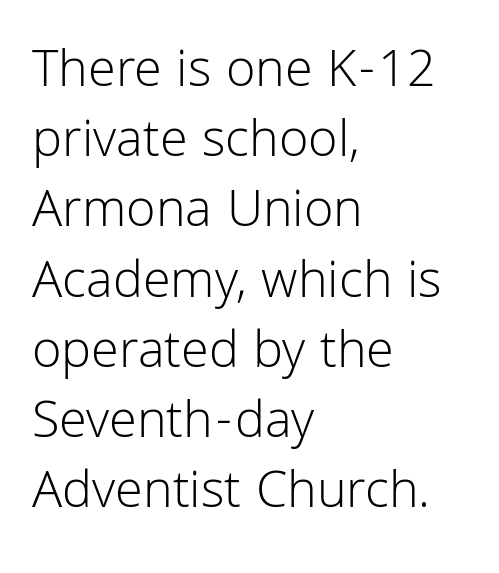
{"serif": "no", "italic": "no", "bold": "no", "weight": "light", "width": "normal", "stroke_contrast": "low", "x_height": "medium", "monospaced": "no", "underline": "no", "align": "left", "line_spacing": "normal", "line_spacing_ratio": 1.3, "letter_spacing": "normal", "letter_spacing_em": 0.0, "glyph_px": 54}
